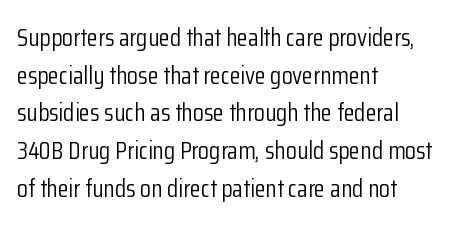
Q: Is the text bold? A: No.
Q: Is the text italic (slanted)? A: No, it is upright.
Q: Is the text underlined? A: No.
Q: How is the paragraph aligned? A: Left-aligned.
Q: Is the spacing between letters normal or unusually wide? A: Normal.
Q: Is the spacing between lines tight, normal or loose? A: Normal.
